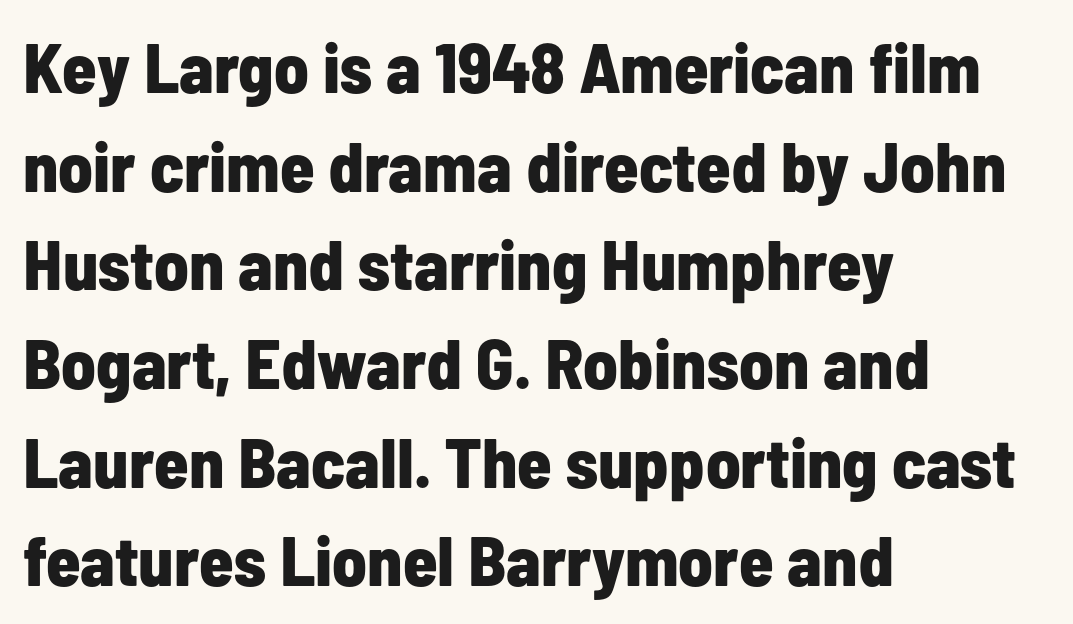
Letterform terminals end flat and unadorned throughout the passage. The lettering holds an erect, upright posture throughout. The paragraph has a hard left edge and a soft right edge. The passage shown has conventional tracking throughout.
